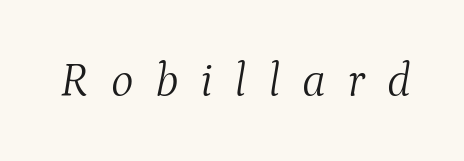
The image shows 48 px light serif type, italic (leaning right); set unusually wide letter spacing (+0.45 em), not underlined; medium stroke contrast and a medium x-height.
